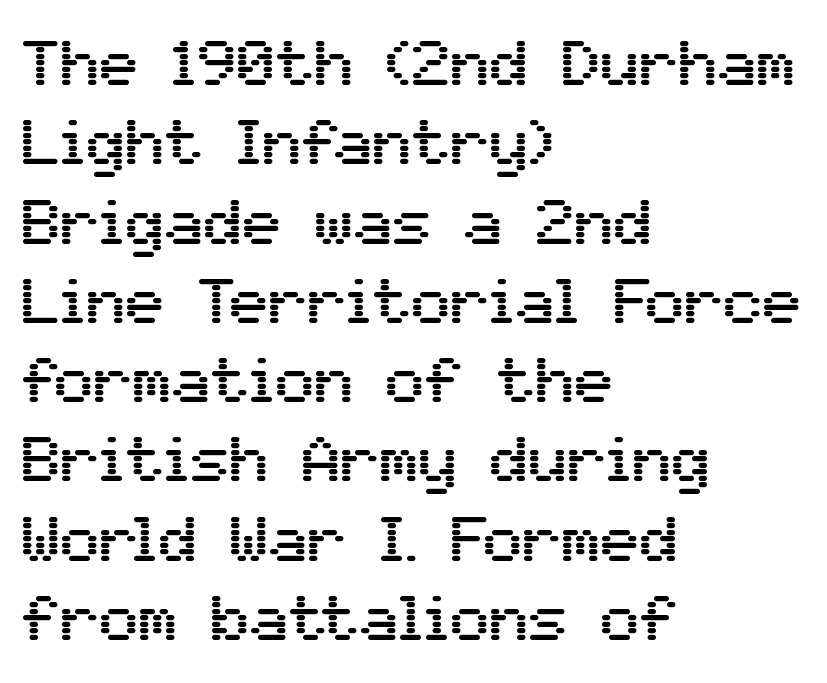
Ascenders rise straight up at ninety degrees. Words float on clear page, feet unadorned. Nope, no serifs anywhere on these letters. The tracking reads as untouched default to a designer's eye.
